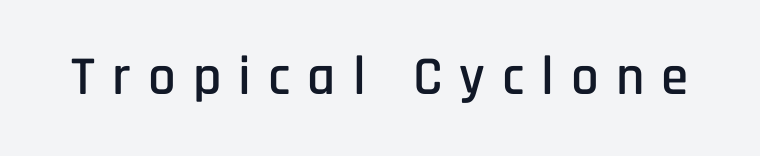
Nope, not italic — everything's standing straight. Grotesque or geometric, the face here clearly has no serifs. Here the designer chose a conventional face with non-uniform glyph widths. Quick note: underline off.
